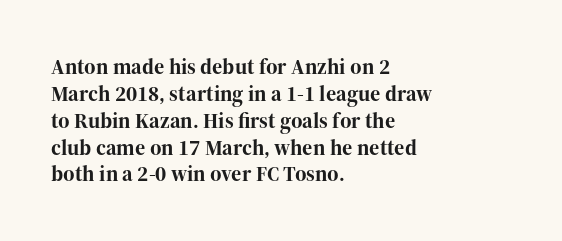
Q: Is the text bold? A: Yes.
Q: Is the text italic (slanted)? A: No, it is upright.
Q: Is the text underlined? A: No.
Q: How is the paragraph aligned? A: Left-aligned.
Q: Is the spacing between letters normal or unusually wide? A: Normal.
